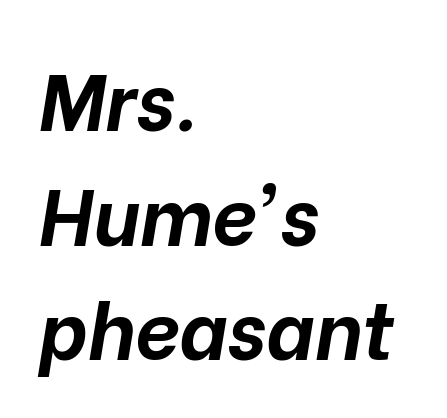
Look at the stroke-to-counter ratio: heavy, a bold. Caption: multi-line text, flush left, ragged right. Line spacing here is normal. The face used here is rendered with its standard letterfit.
